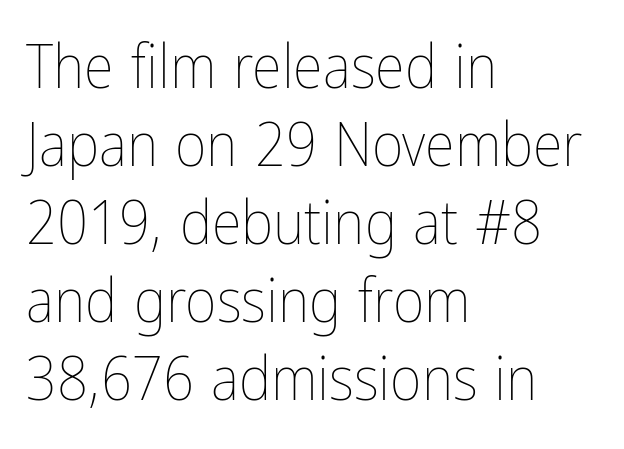
Q: Is the text bold? A: No.
Q: Is the text italic (slanted)? A: No, it is upright.
Q: Is the text underlined? A: No.
Q: How is the paragraph aligned? A: Left-aligned.
Q: Is the spacing between letters normal or unusually wide? A: Normal.
Q: Is the spacing between lines tight, normal or loose? A: Normal.
Q: Width (condensed, normal, or wide)? A: Condensed.
Q: Stroke contrast? A: Low.
Q: x-height? A: Medium.
Q: Monospaced? A: No.
